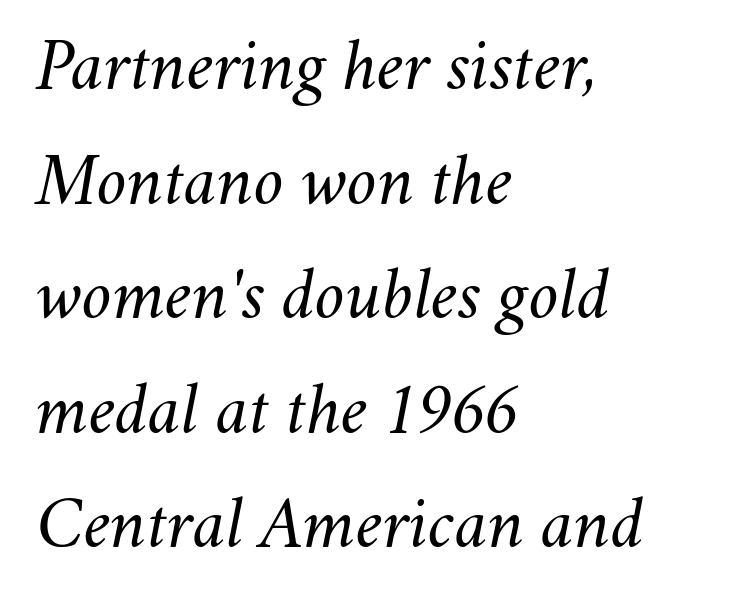
{"italic": "yes", "lean": "right", "slant_degrees": 11, "bold": "no", "weight": "regular", "width": "normal", "stroke_contrast": "medium", "x_height": "small", "monospaced": "no", "underline": "no", "align": "left", "line_spacing": "normal", "line_spacing_ratio": 1.57, "letter_spacing": "normal", "letter_spacing_em": 0.0, "glyph_px": 73}
